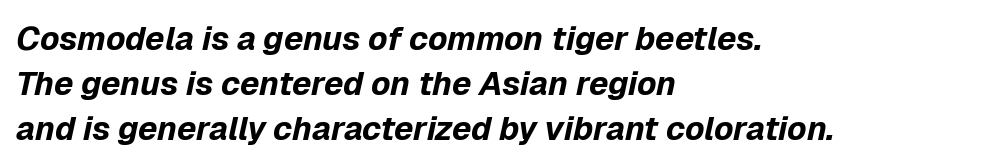
{"italic": "yes", "lean": "right", "slant_degrees": 12, "bold": "yes", "weight": "bold", "width": "normal", "stroke_contrast": "low", "x_height": "medium", "monospaced": "no", "underline": "no", "align": "left", "line_spacing": "normal", "line_spacing_ratio": 1.37, "letter_spacing": "normal", "letter_spacing_em": 0.0, "glyph_px": 33}
